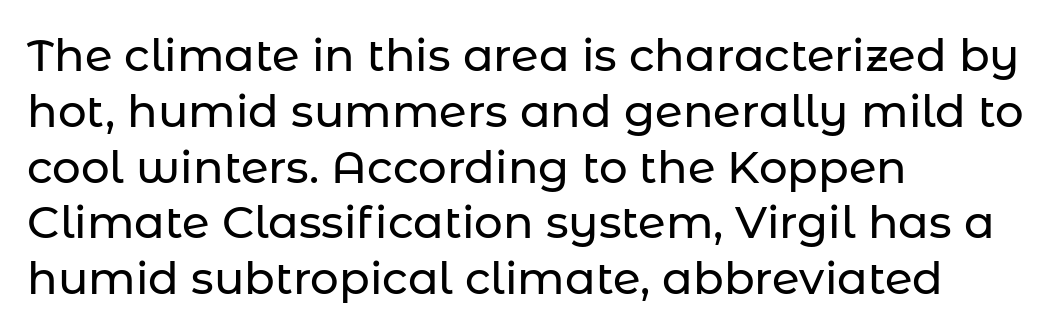
The text block is weighted toward the left margin, trailing off unevenly rightward. The typography opts for an upright posture over an oblique one. These lines are rendered in a variable-pitch font. The baseline area is clear. The face used here is a sans, in the tradition of grotesques and geometrics. Nothing unusual about the tracking: characters are spaced as the font intends.
